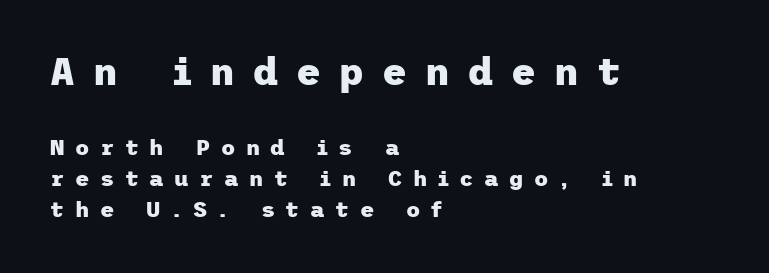
The image shows 38 px heavy sans-serif type, upright; set left-aligned, normal line spacing (1.41x), unusually wide letter spacing (+0.48 em), not underlined; the first (top) block is 1.73x larger; low stroke contrast and a medium x-height.
